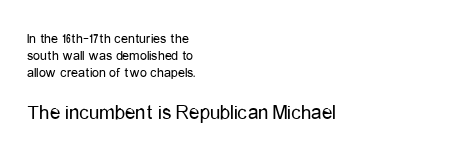
{"italic": "no", "bold": "no", "underline": "no", "align": "left", "line_spacing_ratio": 1.21, "letter_spacing": "normal", "letter_spacing_em": 0.0, "larger_block": "second", "size_ratio": 1.5, "glyph_px": 21}
